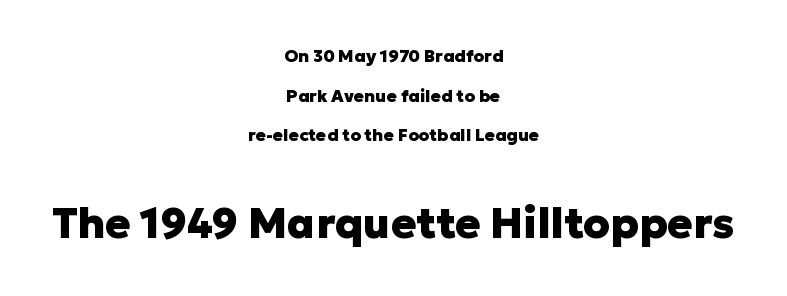
{"serif": "no", "italic": "no", "bold": "yes", "weight": "heavy", "width": "normal", "stroke_contrast": "low", "x_height": "medium", "monospaced": "no", "underline": "no", "align": "center", "line_spacing": "loose", "line_spacing_ratio": 2.33, "letter_spacing": "normal", "letter_spacing_em": 0.0, "larger_block": "second", "size_ratio": 2.47, "glyph_px": 42}
